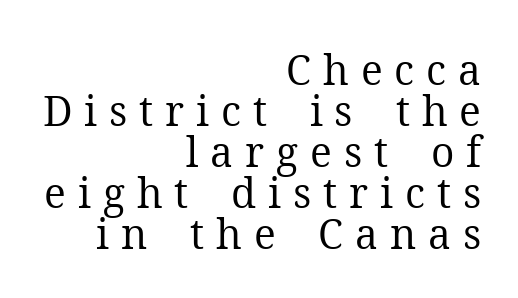
The font's upright variant was chosen for this text. The passage is arranged like a letterhead date or caption credit — flush right. Descenders are the only things crossing below the line. Does the type have serifs? Yes, each stem ends in a small foot. Think of a printed novel: that variable character pitch is what you see here.
